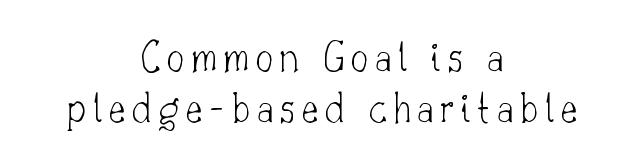
{"serif": "yes", "italic": "no", "bold": "no", "weight": "thin", "width": "normal", "stroke_contrast": "low", "x_height": "small", "monospaced": "no", "underline": "no", "align": "center", "line_spacing_ratio": 1.16, "glyph_px": 44}
